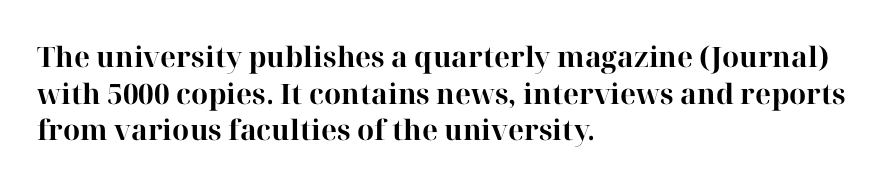
{"serif": "yes", "italic": "no", "bold": "yes", "weight": "bold", "width": "normal", "stroke_contrast": "high", "x_height": "medium", "monospaced": "no", "underline": "no", "align": "left", "line_spacing": "normal", "line_spacing_ratio": 1.31, "letter_spacing": "normal", "letter_spacing_em": 0.0, "glyph_px": 28}
